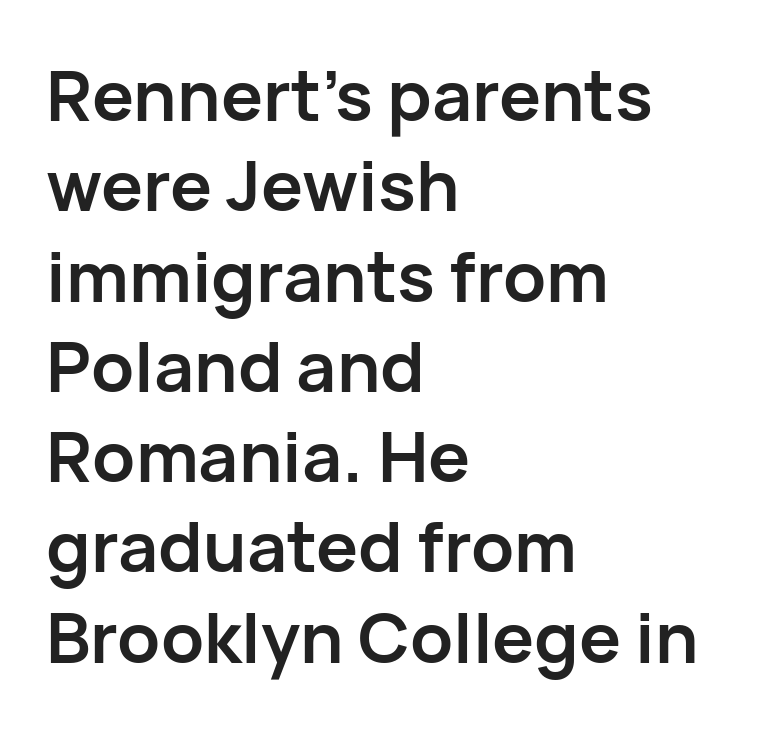
This rendering features lettering with no underline. Alignment: flush left. On the weight axis this lands at bold, roughly 700. The rows are spaced the way most documents space them. The characters display no serif detailing; their extremities are plain.
